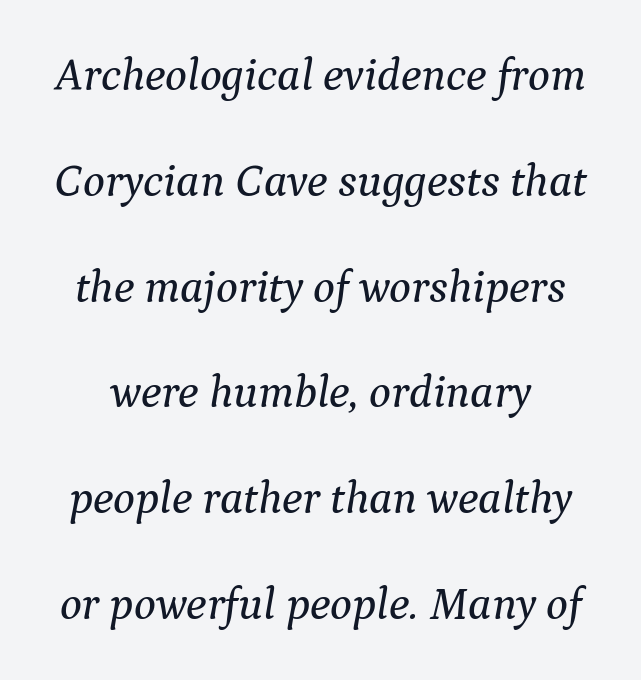
To sum up the face: it has serifs. Loosely led — the rows are spread out. Each word holds together tightly as a unit, with standard inter-letter gaps. Style check: oblique. You could not count columns in this text — the font is proportionally spaced.
